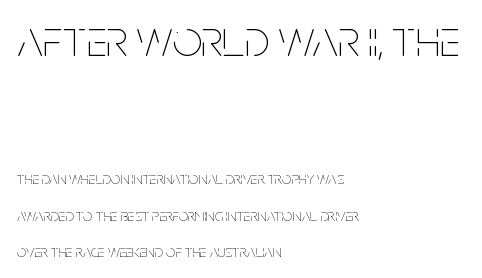
The image shows 52 px thin, condensed type, upright; set left-aligned, loose line spacing (2.16x), normal letter spacing, not underlined; the first (top) block is 3.06x larger; low stroke contrast and a large x-height.
